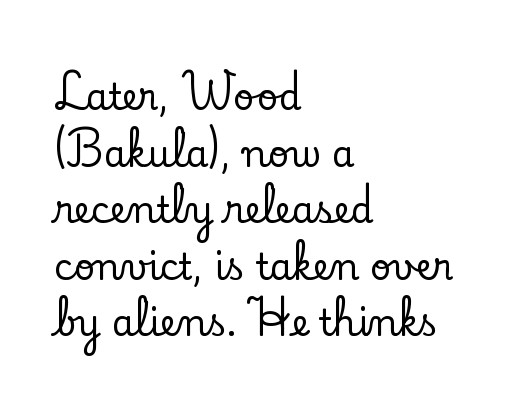
The image shows 36 px serif type, upright; set left-aligned, normal line spacing (1.57x), normal letter spacing, not underlined; low stroke contrast and a small x-height.
